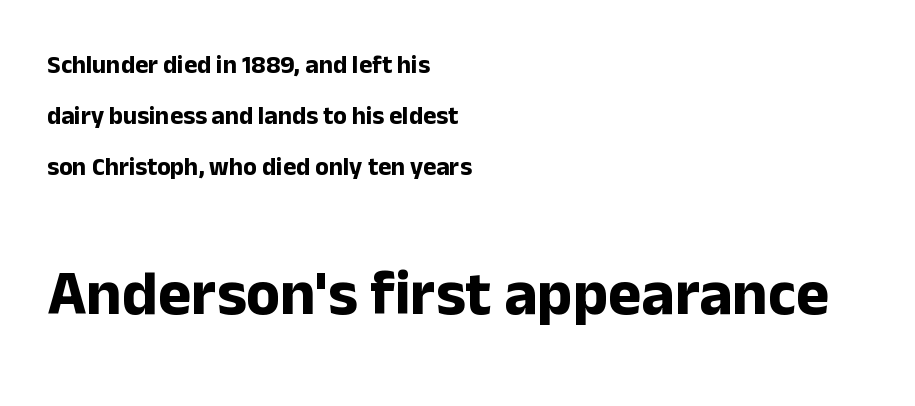
The image shows 63 px bold sans-serif type, upright; set left-aligned, loose line spacing (2.04x), normal letter spacing, not underlined; the second (bottom) block is 2.52x larger; low stroke contrast and a medium x-height.
